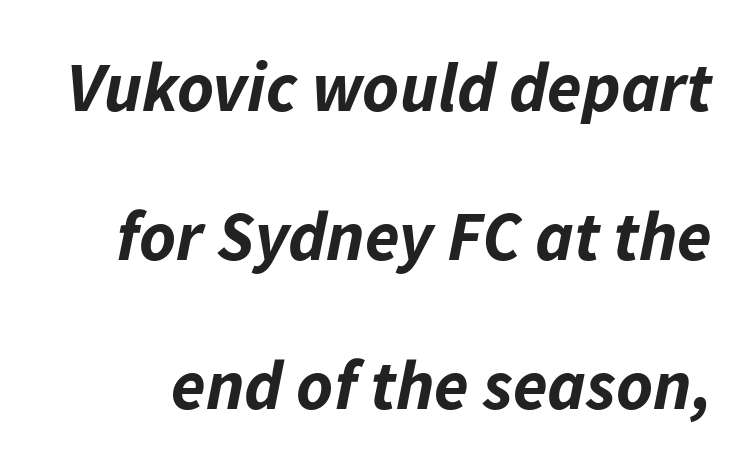
Q: Is the text bold? A: Yes.
Q: Is the text italic (slanted)? A: Yes, it leans right by about 11 degrees.
Q: Is the text underlined? A: No.
Q: Is the spacing between letters normal or unusually wide? A: Normal.
Q: Is the spacing between lines tight, normal or loose? A: Loose.
Q: Width (condensed, normal, or wide)? A: Normal.
Q: Stroke contrast? A: Low.
Q: x-height? A: Medium.
Q: Monospaced? A: No.
